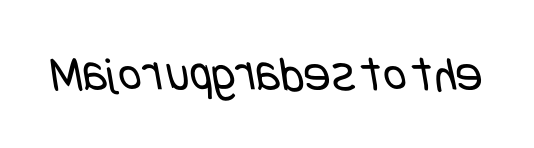
Q: Is the text bold? A: No.
Q: Is the typeface a serif or a sans-serif typeface? A: Sans-serif.
Q: Is the text underlined? A: No.
Q: Is the spacing between letters normal or unusually wide? A: Normal.
Q: Width (condensed, normal, or wide)? A: Condensed.
Q: Stroke contrast? A: Low.
Q: x-height? A: Large.
